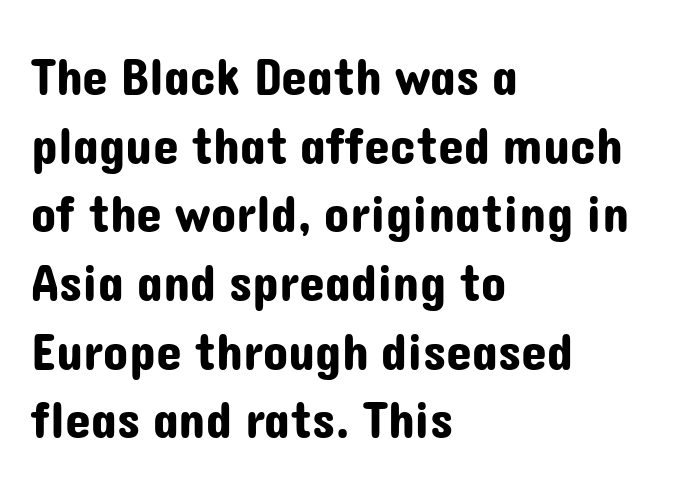
{"serif": "no", "italic": "no", "width": "normal", "stroke_contrast": "low", "x_height": "medium", "monospaced": "no", "underline": "no", "align": "left", "line_spacing": "normal", "line_spacing_ratio": 1.32, "letter_spacing": "normal", "letter_spacing_em": 0.0, "glyph_px": 52}
